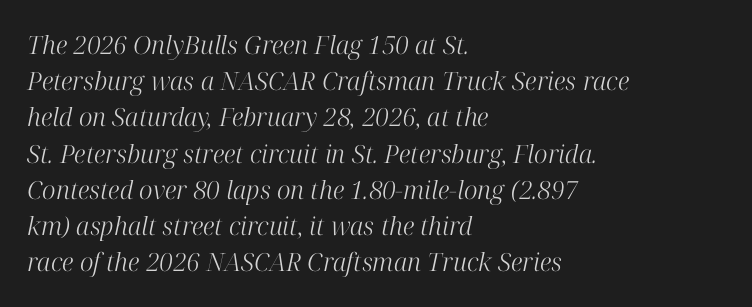
{"italic": "yes", "lean": "right", "slant_degrees": 12, "bold": "no", "underline": "no", "align": "left", "line_spacing": "normal", "line_spacing_ratio": 1.45, "letter_spacing": "normal", "letter_spacing_em": 0.0, "glyph_px": 25}
